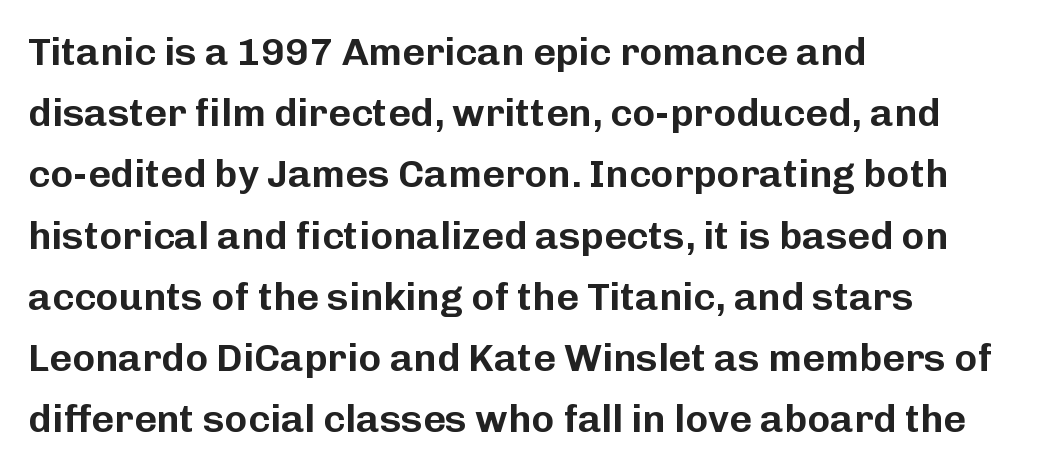
{"serif": "no", "italic": "no", "width": "normal", "stroke_contrast": "low", "x_height": "medium", "monospaced": "no", "underline": "no", "align": "left", "line_spacing": "normal", "line_spacing_ratio": 1.57, "letter_spacing": "normal", "letter_spacing_em": 0.0, "glyph_px": 39}
